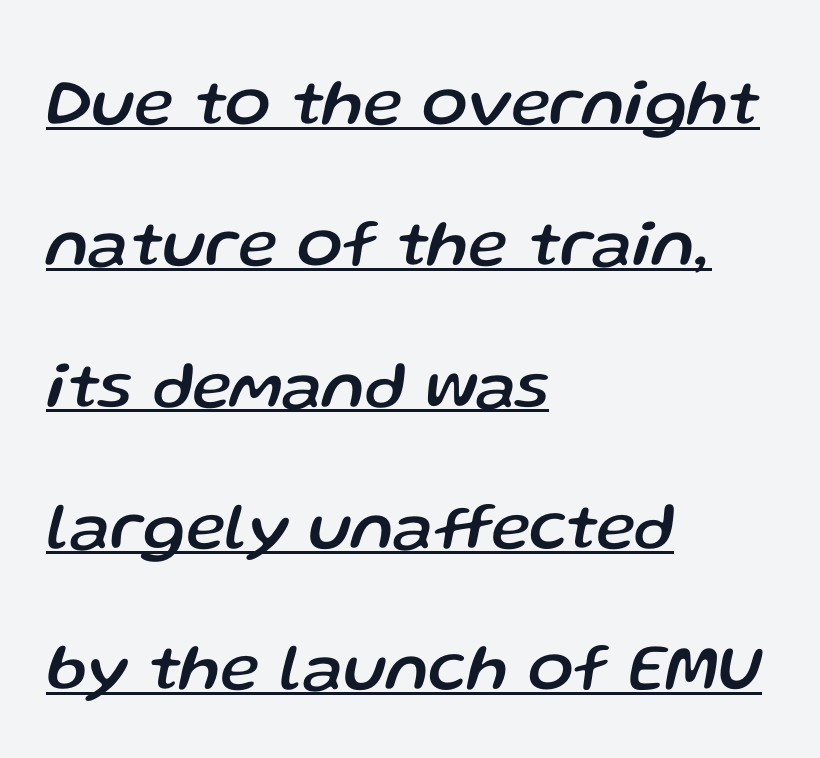
The image shows 67 px text type, italic (leaning right); set left-aligned, loose line spacing (2.11x), normal letter spacing, underlined; low stroke contrast and a medium x-height.
